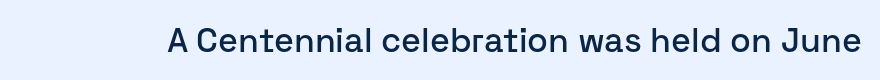
Q: Is the text italic (slanted)? A: No, it is upright.
Q: Is the typeface a serif or a sans-serif typeface? A: Sans-serif.
Q: Is the text underlined? A: No.
Q: Is the spacing between letters normal or unusually wide? A: Normal.
Q: Width (condensed, normal, or wide)? A: Normal.
Q: Stroke contrast? A: Low.
Q: x-height? A: Medium.
Q: Monospaced? A: No.
